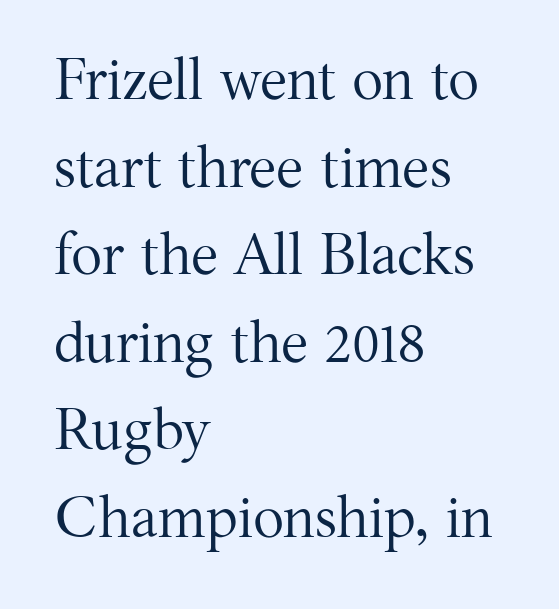
Q: Is the text bold? A: No.
Q: Is the text italic (slanted)? A: No, it is upright.
Q: Is the typeface a serif or a sans-serif typeface? A: Serif.
Q: Is the text underlined? A: No.
Q: How is the paragraph aligned? A: Left-aligned.
Q: Is the spacing between letters normal or unusually wide? A: Normal.
Q: Is the spacing between lines tight, normal or loose? A: Normal.
Q: Width (condensed, normal, or wide)? A: Normal.
Q: Stroke contrast? A: Medium.
Q: x-height? A: Medium.
Q: Monospaced? A: No.
